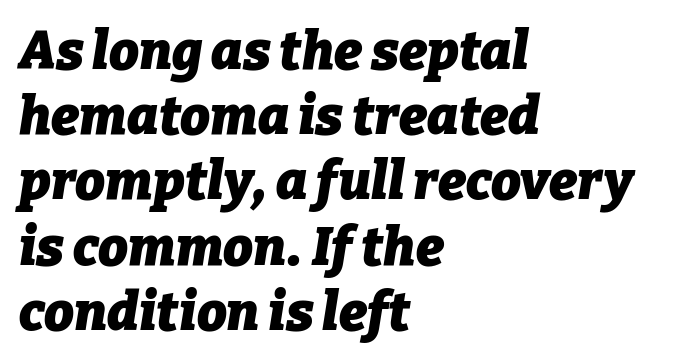
{"italic": "yes", "lean": "right", "slant_degrees": 9, "bold": "yes", "weight": "heavy", "width": "normal", "stroke_contrast": "low", "x_height": "medium", "monospaced": "no", "underline": "no", "align": "left", "line_spacing_ratio": 1.23, "letter_spacing": "normal", "letter_spacing_em": 0.0, "glyph_px": 53}
